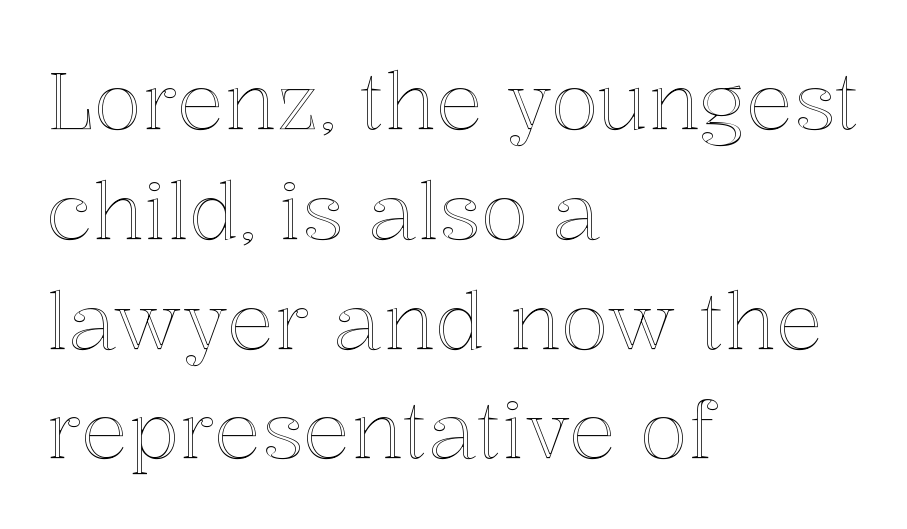
Is the block centered? No — it sits flush against the left margin. Think of a printed novel: that variable character pitch is what you see here. Each word holds together tightly as a unit, with standard inter-letter gaps. Interline gaps are of average width in this sample.
